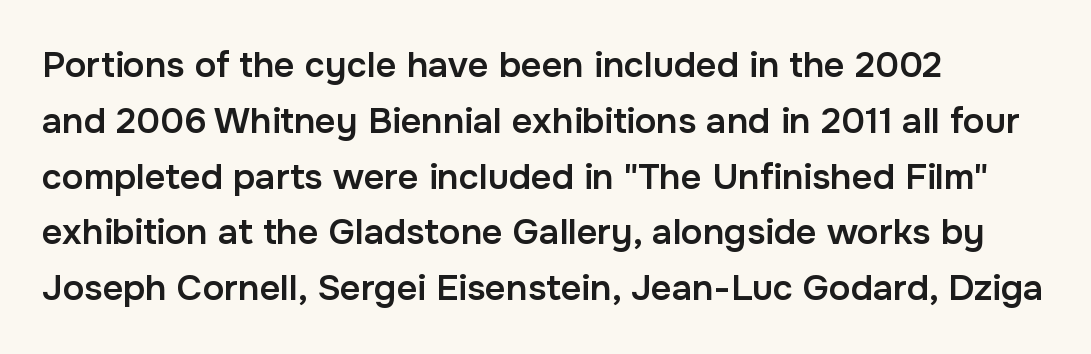
Q: Is the text bold? A: Semi-bold.
Q: Is the text italic (slanted)? A: No, it is upright.
Q: Is the typeface a serif or a sans-serif typeface? A: Sans-serif.
Q: Is the text underlined? A: No.
Q: How is the paragraph aligned? A: Left-aligned.
Q: Is the spacing between letters normal or unusually wide? A: Normal.
Q: Is the spacing between lines tight, normal or loose? A: Normal.
Q: Width (condensed, normal, or wide)? A: Normal.
Q: Stroke contrast? A: Low.
Q: x-height? A: Medium.
Q: Monospaced? A: No.
